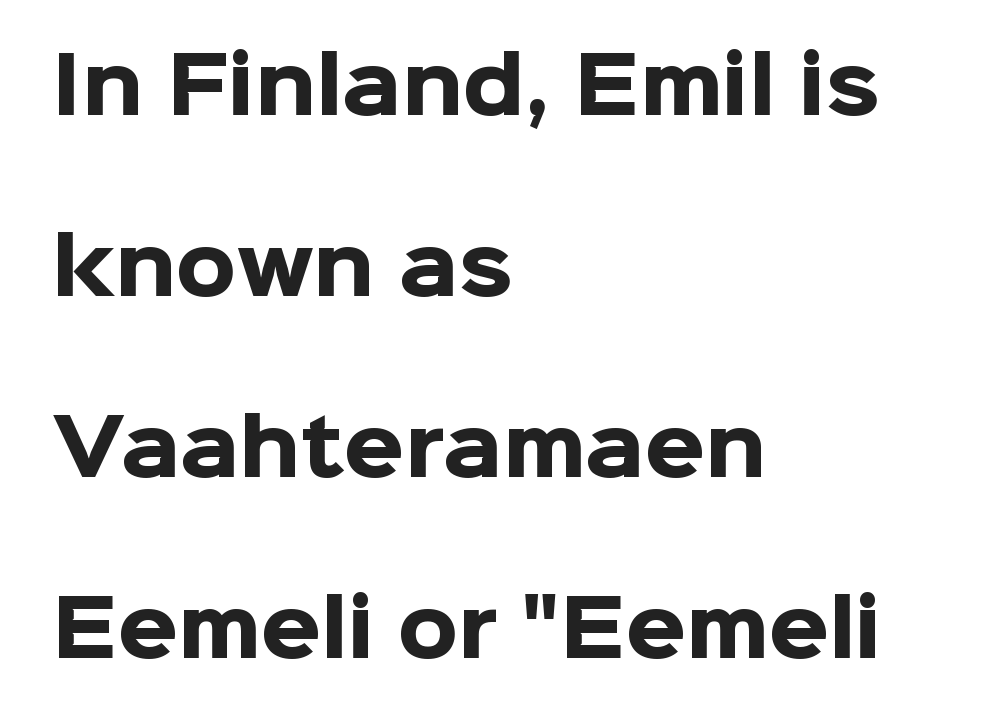
The rendering uses natural spacing where letterforms have individual widths. Check the space under the baseline: it is left empty. The font family rendered here belongs to the sans-serif group. A dark, heavy texture on the line: the type is bold.
